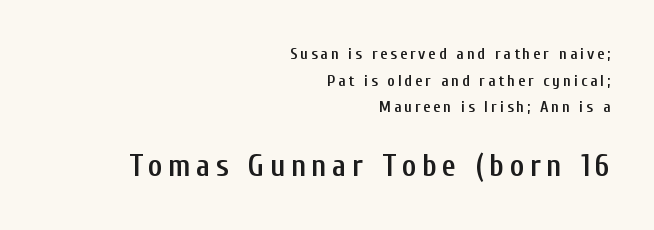
The image shows 31 px semibold, condensed sans-serif type, upright; set right-aligned, normal line spacing (1.66x), not underlined; the second (bottom) block is 1.94x larger; low stroke contrast and a medium x-height.
